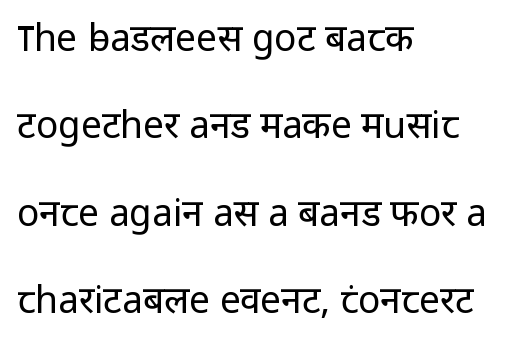
The image shows 37 px regular-weight sans-serif type, upright; set left-aligned, loose line spacing (2.36x), normal letter spacing, not underlined; low stroke contrast and a medium x-height.
